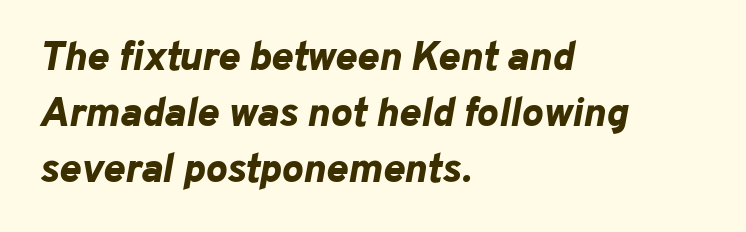
{"italic": "yes", "lean": "right", "slant_degrees": 10, "bold": "yes", "weight": "bold", "width": "normal", "stroke_contrast": "low", "x_height": "medium", "monospaced": "no", "underline": "no", "align": "left", "line_spacing": "normal", "line_spacing_ratio": 1.36, "letter_spacing": "normal", "letter_spacing_em": 0.0, "glyph_px": 41}
